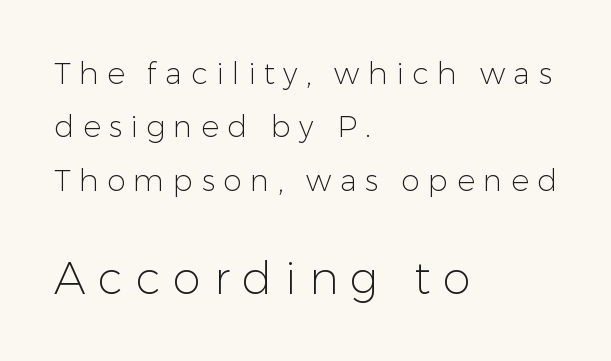
A typesetter would label this face a sans. A typesetter would call this proportional, since set widths differ per character. These glyphs show unthickened strokes, regular width or finer. A typesetter would call this heavily tracked-out type. Line beginnings align vertically; line endings do not. Each row of text sits above clean, open space.
